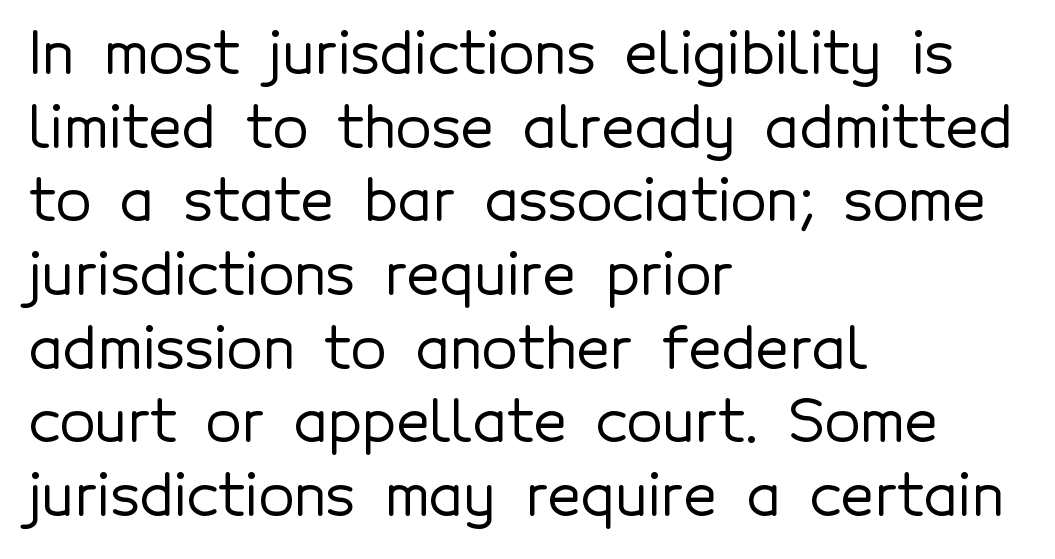
The image shows 58 px sans-serif type, upright; set left-aligned, normal line spacing (1.27x), normal letter spacing, not underlined; a medium x-height.
